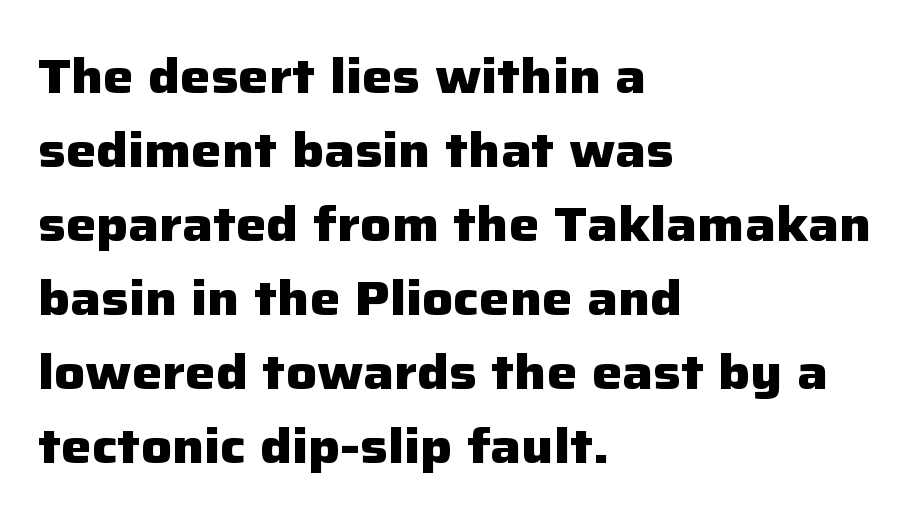
The passage shown is typeset with a sans-serif family. Designer's note — italics off, roman on. This rendering uses left alignment, leaving the right contour irregular. The font is running at its bold setting. Is there much room between lines? A standard amount, neither cramped nor airy. Check the space under the baseline: it is left empty.
